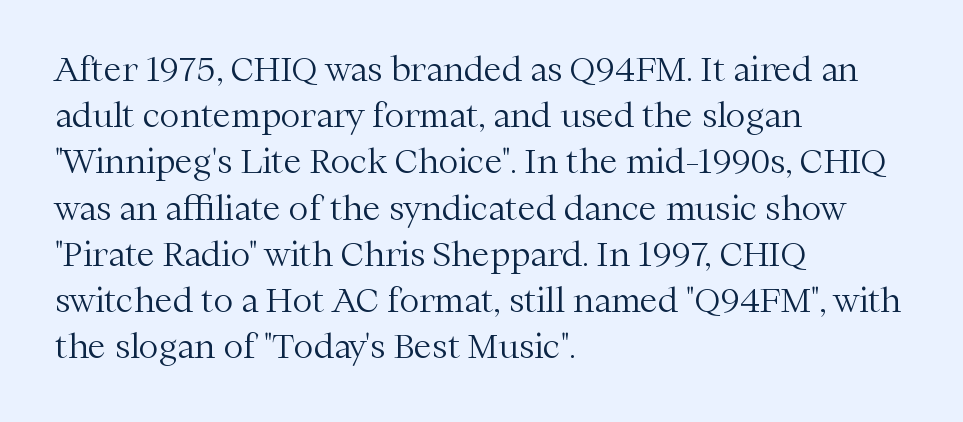
Heaviness? Minimal to ordinary, like unemphasized prose. The face used here is seriffed, in the tradition of book romans. This sample is left-justified, so line endings fall wherever the words run out. There is no visible air inserted between adjacent glyphs. Unlike italic type, these characters show no tilt at all. Each new line begins a customary step beneath the previous one.
